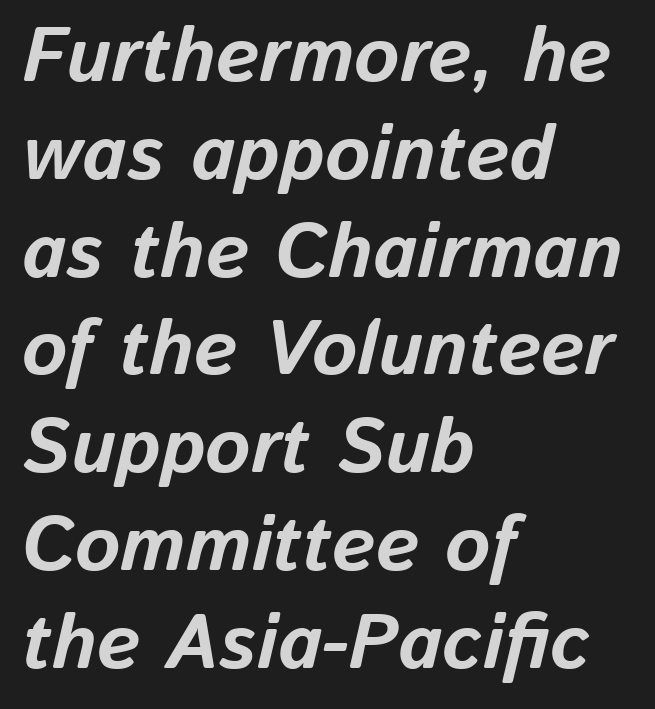
{"italic": "yes", "lean": "right", "slant_degrees": 13, "bold": "yes", "weight": "bold", "width": "normal", "stroke_contrast": "low", "x_height": "medium", "monospaced": "no", "underline": "no", "align": "left", "line_spacing": "normal", "line_spacing_ratio": 1.27, "letter_spacing": "normal", "letter_spacing_em": 0.0, "glyph_px": 77}
